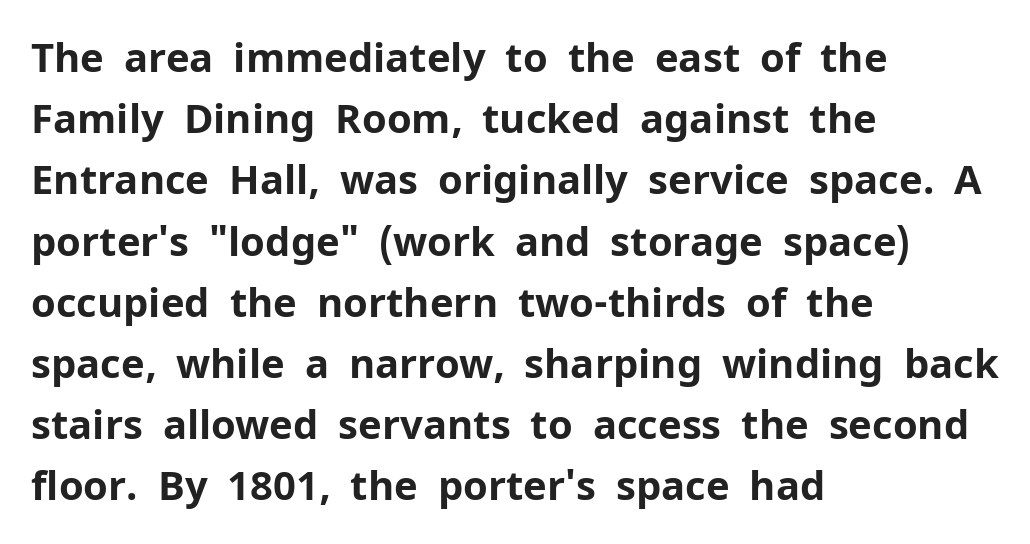
Q: Is the text bold? A: Yes.
Q: Is the text italic (slanted)? A: No, it is upright.
Q: Is the typeface a serif or a sans-serif typeface? A: Sans-serif.
Q: Is the text underlined? A: No.
Q: How is the paragraph aligned? A: Left-aligned.
Q: Is the spacing between letters normal or unusually wide? A: Normal.
Q: Is the spacing between lines tight, normal or loose? A: Normal.
Q: Width (condensed, normal, or wide)? A: Normal.
Q: Stroke contrast? A: Low.
Q: x-height? A: Medium.
Q: Monospaced? A: No.
